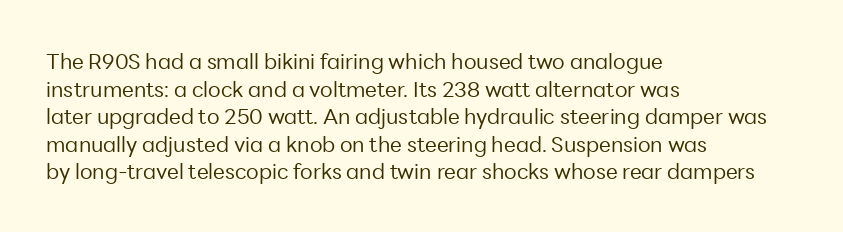
Teacher's note: observe the even left margin — that is flush-left alignment. The line texture is even and compact thanks to regular tracking. The lettering stays uniformly vertical, giving the passage a roman look. The baseline area is clear.
